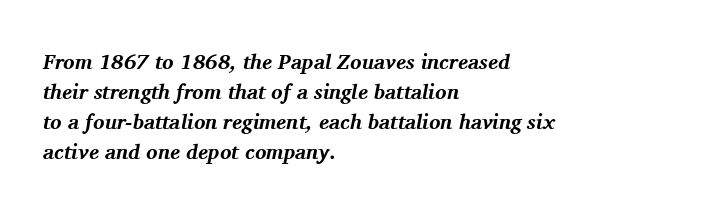
Q: Is the text bold? A: Yes.
Q: Is the text italic (slanted)? A: Yes, it leans right by about 11 degrees.
Q: Is the text underlined? A: No.
Q: How is the paragraph aligned? A: Left-aligned.
Q: Is the spacing between letters normal or unusually wide? A: Normal.
Q: Is the spacing between lines tight, normal or loose? A: Normal.
